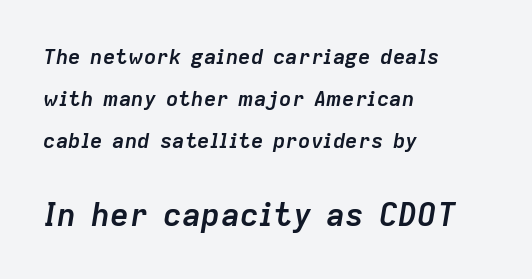
{"italic": "yes", "lean": "right", "slant_degrees": 9, "bold": "yes", "weight": "semibold", "width": "normal", "stroke_contrast": "low", "x_height": "medium", "monospaced": "no", "underline": "no", "align": "left", "line_spacing": "loose", "line_spacing_ratio": 2.0, "letter_spacing": "normal", "letter_spacing_em": 0.0, "larger_block": "second", "size_ratio": 1.52, "glyph_px": 32}
